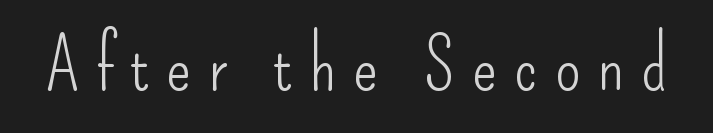
Varying glyph widths throughout — classic text-font behaviour. Tracking value appears strongly positive — letters spread wide. Nothing heavy about these letters — not bold at all. Is there any slant? The stems are plumb. Underline: absent. Serif or sans? Sans — the stroke terminals are bare.
